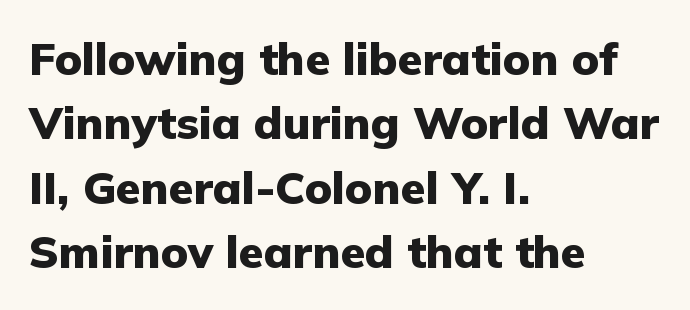
Grotesque or geometric, the face here clearly has no serifs. The face used here is proportionally spaced, like ordinary book or web type. This rendering features lettering with no underline. The axis of the letterforms is exactly vertical.
